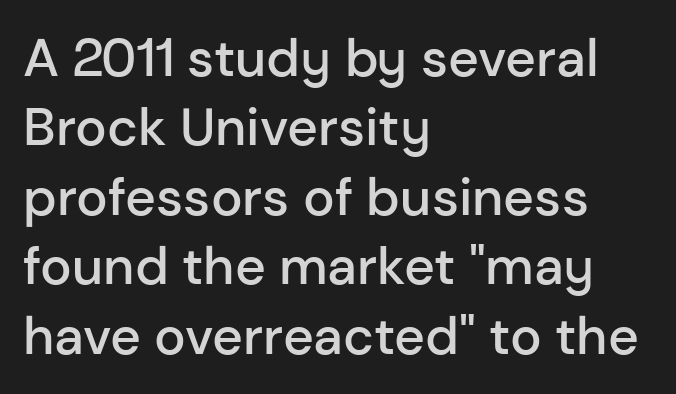
{"serif": "no", "italic": "no", "bold": "semi", "weight": "semibold", "width": "normal", "stroke_contrast": "low", "x_height": "medium", "monospaced": "no", "underline": "no", "align": "left", "line_spacing": "normal", "line_spacing_ratio": 1.31, "letter_spacing": "normal", "letter_spacing_em": 0.0, "glyph_px": 53}
